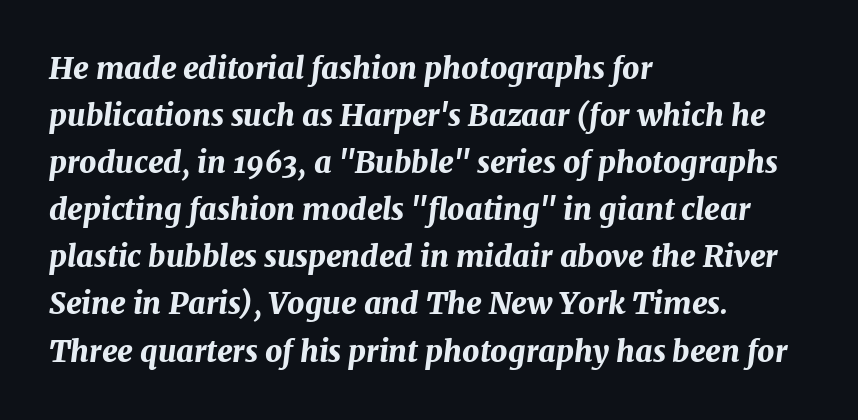
The image shows 30 px bold type, italic (leaning right); set left-aligned, normal line spacing (1.57x), normal letter spacing, not underlined; medium stroke contrast and a medium x-height.
